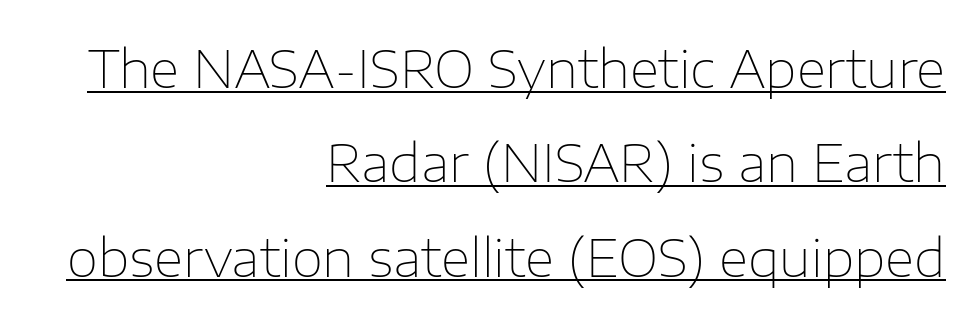
The image shows 51 px thin sans-serif type, upright; set right-aligned, line spacing 1.85x, normal letter spacing, underlined; low stroke contrast and a medium x-height.
